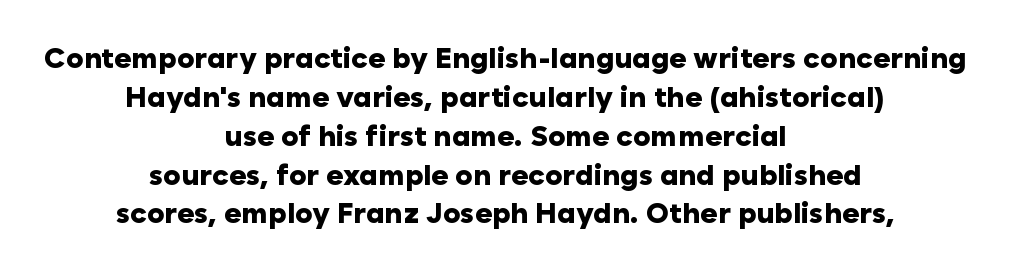
The image shows 29 px heavy sans-serif type, upright; set centered, normal line spacing (1.34x), normal letter spacing, not underlined; low stroke contrast and a medium x-height.
